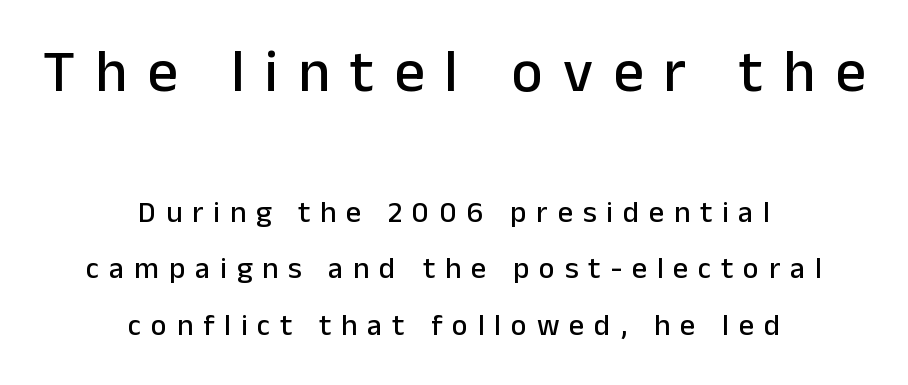
{"serif": "no", "italic": "no", "width": "normal", "stroke_contrast": "low", "x_height": "medium", "monospaced": "no", "underline": "no", "align": "center", "line_spacing_ratio": 1.88, "letter_spacing": "wide", "letter_spacing_em": 0.33, "larger_block": "first", "size_ratio": 2.0, "glyph_px": 60}
